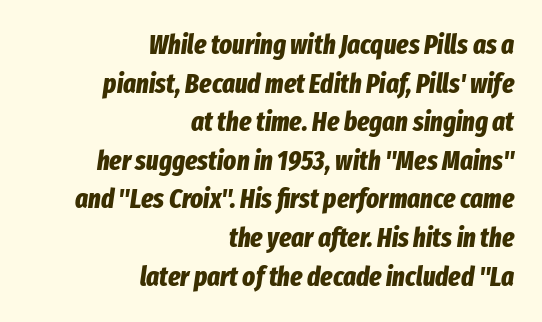
Compared with an ordinary text face, these strokes are far heavier — a full bold. The passage shown leans; its letterforms are oblique. Honestly, there is no underline to notice here at all. Does the copy run flush right? Yes — the right margin is perfectly even. The leading is moderate, giving the passage an even texture.
